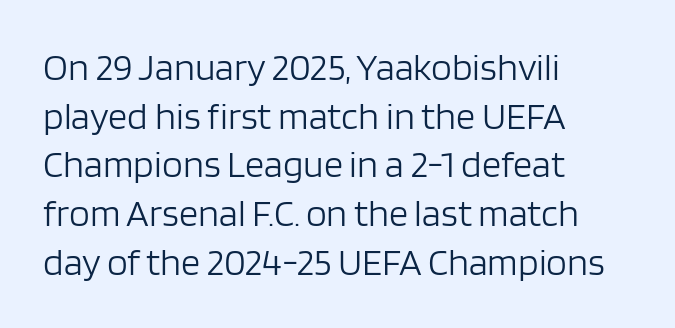
The image shows 38 px light sans-serif type, upright; set left-aligned, normal line spacing (1.28x), normal letter spacing, not underlined; low stroke contrast and a large x-height.
